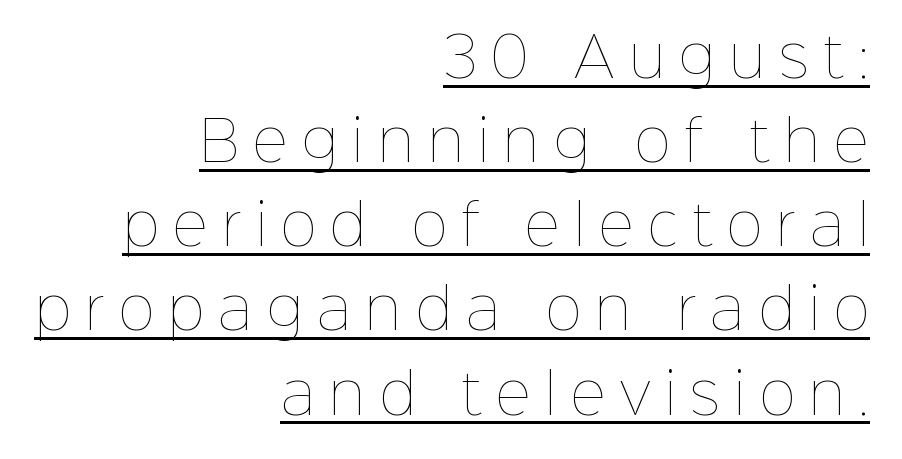
Q: Is the text bold? A: No.
Q: Is the text italic (slanted)? A: No, it is upright.
Q: Is the text underlined? A: Yes.
Q: How is the paragraph aligned? A: Right-aligned.
Q: Is the spacing between letters normal or unusually wide? A: Unusually wide.
Q: Is the spacing between lines tight, normal or loose? A: Normal.
Q: Width (condensed, normal, or wide)? A: Normal.
Q: Stroke contrast? A: Low.
Q: x-height? A: Medium.
Q: Monospaced? A: No.
